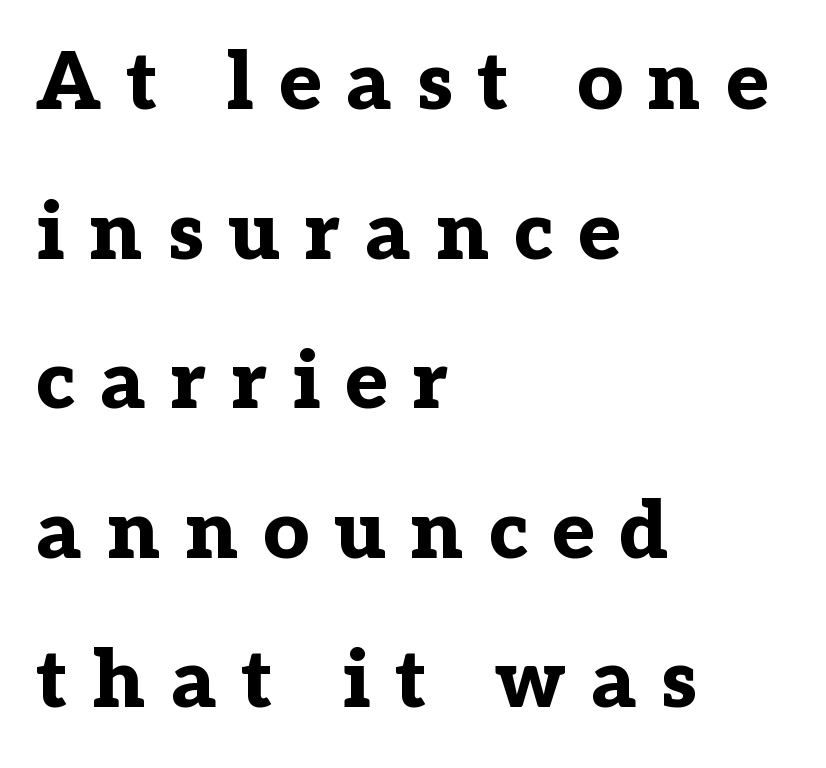
{"serif": "yes", "italic": "no", "bold": "yes", "weight": "bold", "width": "normal", "stroke_contrast": "low", "x_height": "medium", "monospaced": "no", "underline": "no", "align": "left", "line_spacing_ratio": 1.87, "letter_spacing": "wide", "letter_spacing_em": 0.31, "glyph_px": 80}
